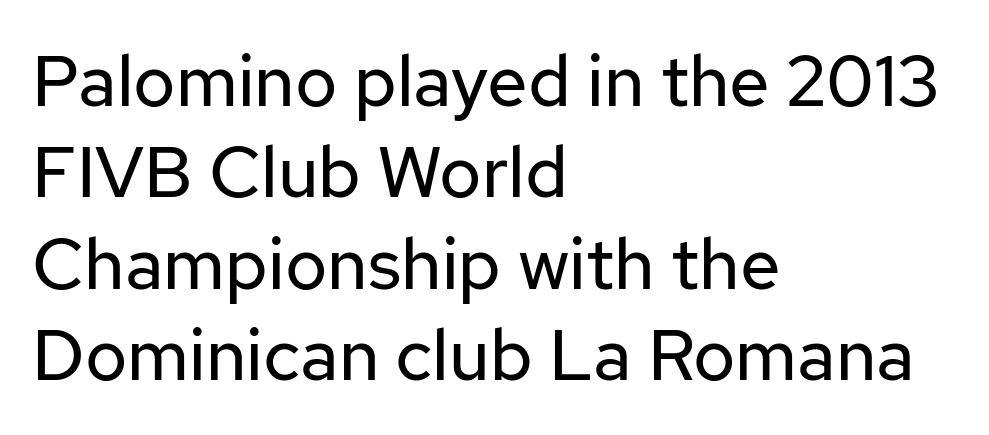
The image shows 72 px regular-weight sans-serif type, upright; set left-aligned, normal line spacing (1.27x), normal letter spacing, not underlined; low stroke contrast and a medium x-height.
